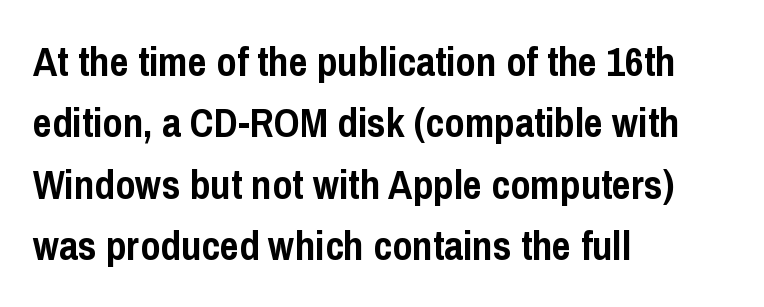
The image shows 41 px semibold, condensed sans-serif type, upright; set left-aligned, normal line spacing (1.5x), normal letter spacing, not underlined; low stroke contrast and a medium x-height.
